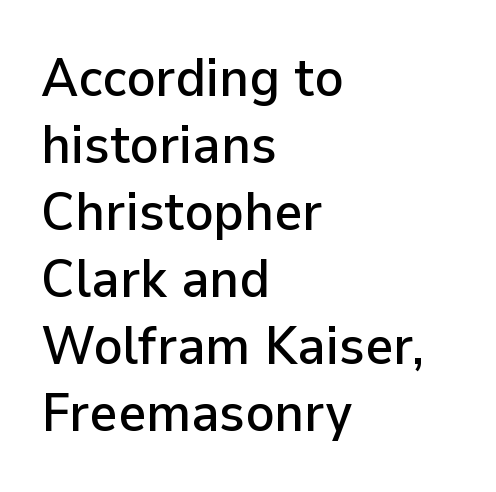
{"serif": "no", "italic": "no", "width": "normal", "stroke_contrast": "low", "x_height": "medium", "monospaced": "no", "underline": "no", "align": "left", "line_spacing_ratio": 1.24, "letter_spacing": "normal", "letter_spacing_em": 0.0, "glyph_px": 54}
